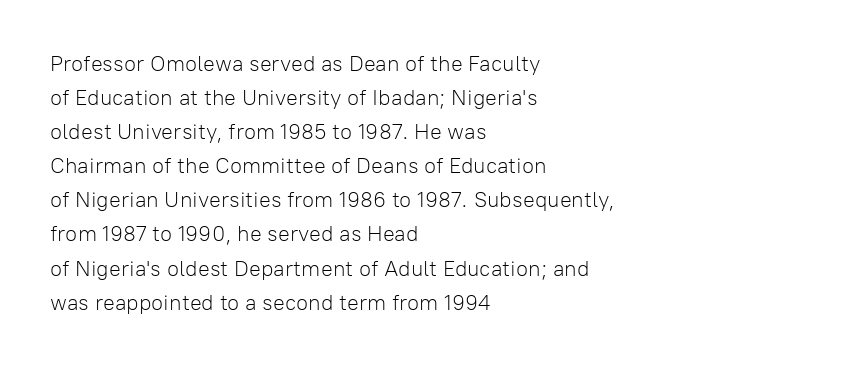
{"italic": "no", "bold": "no", "underline": "no", "align": "left", "line_spacing": "normal", "line_spacing_ratio": 1.55, "letter_spacing": "normal", "letter_spacing_em": 0.0, "glyph_px": 22}
